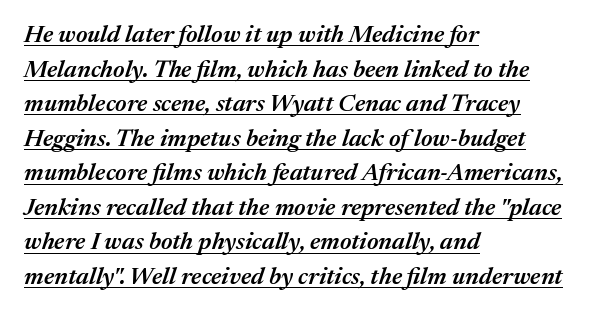
A bit beefed up — I'd call it semibold rather than bold. The tracking reads as untouched default to a designer's eye. This block has exactly the height ordinary leading produces. Line beginnings align vertically; line endings do not.
